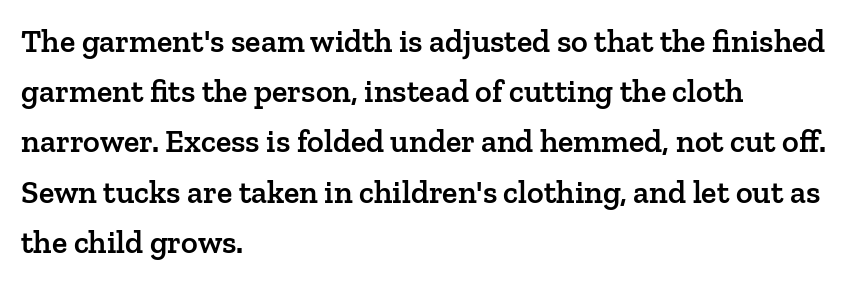
The image shows 32 px semibold serif type, upright; set left-aligned, normal line spacing (1.57x), normal letter spacing, not underlined; low stroke contrast and a medium x-height.
